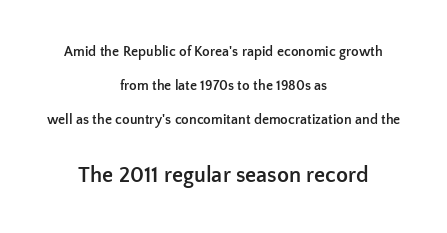
Q: Is the text bold? A: Yes.
Q: Is the text italic (slanted)? A: No, it is upright.
Q: Is the text underlined? A: No.
Q: How is the paragraph aligned? A: Centered.
Q: Is the spacing between letters normal or unusually wide? A: Normal.
Q: Is the spacing between lines tight, normal or loose? A: Loose.
Q: Which block of text is set in a larger size, the first (top) or the second (bottom)? A: The second (bottom) one.
